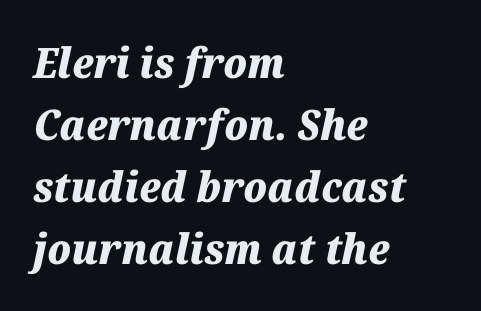
These lines carry a lot of weight — the face is fully bold. Bare-footed words on every line. A typesetter would call this proportional, since set widths differ per character. An italicized treatment has been applied to the whole sample. The passage is arranged the way most books set body copy — flush left. Normally led — the rows are evenly, conventionally spaced.
